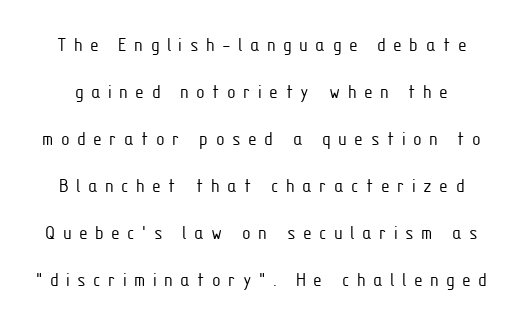
The image shows 20 px text type, upright; set loose line spacing (2.35x), unusually wide letter spacing (+0.37 em), not underlined.
